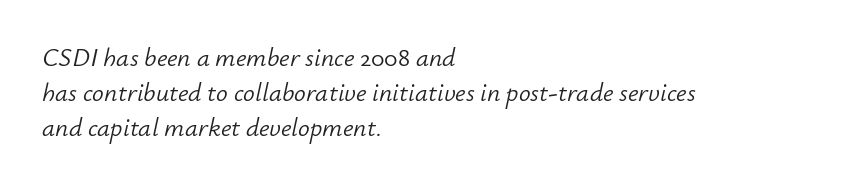
{"italic": "yes", "lean": "right", "slant_degrees": 12, "bold": "no", "underline": "no", "align": "left", "line_spacing": "normal", "line_spacing_ratio": 1.35, "letter_spacing": "normal", "letter_spacing_em": 0.0, "glyph_px": 26}
